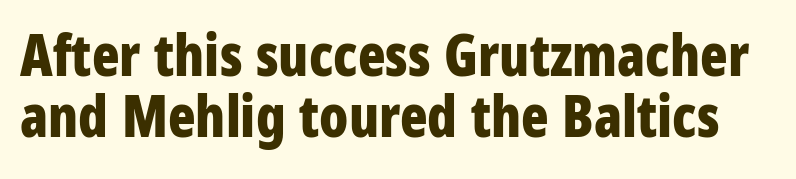
Vertical strokes here are truly vertical. Closely set lines give the paragraph a compact silhouette. Glyph-to-glyph distance matches everyday printed text. Note the varied advance widths — an 'i' is clearly narrower than an 'm'. The letters are bold, with thick, heavy strokes.
